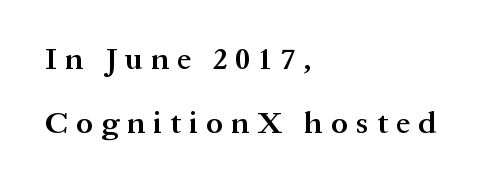
Inter-character spacing is expanded well beyond the font's built-in metrics. What kind of face is this? One with serifs. Designer's note — italics off, roman on. Layout note: lines flush left. These lines stand farther apart than default settings would place them. Quick note: underline off.
